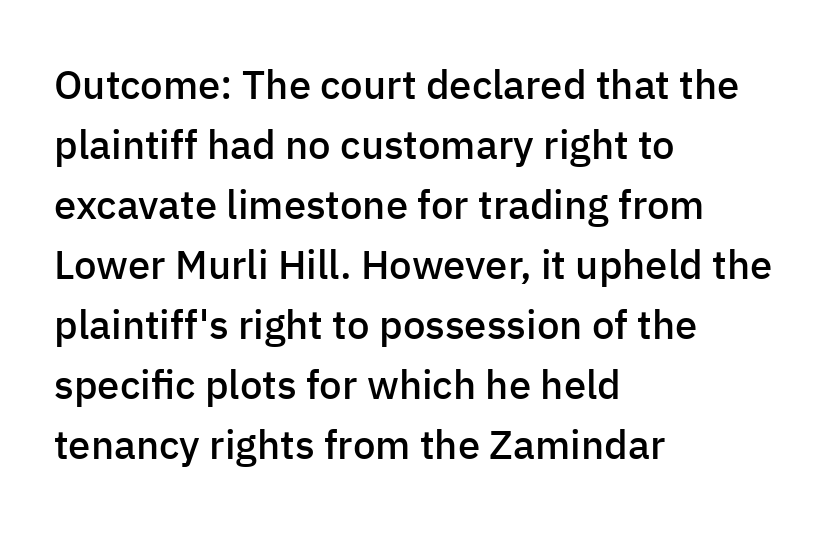
Q: Is the text bold? A: Semi-bold.
Q: Is the text italic (slanted)? A: No, it is upright.
Q: Is the typeface a serif or a sans-serif typeface? A: Sans-serif.
Q: Is the text underlined? A: No.
Q: How is the paragraph aligned? A: Left-aligned.
Q: Is the spacing between letters normal or unusually wide? A: Normal.
Q: Is the spacing between lines tight, normal or loose? A: Normal.
Q: Width (condensed, normal, or wide)? A: Normal.
Q: Stroke contrast? A: Low.
Q: x-height? A: Medium.
Q: Monospaced? A: No.
